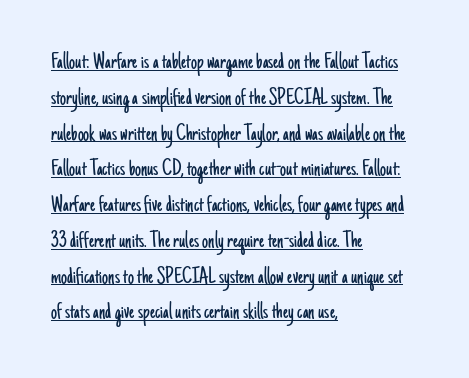
Q: Is the text bold? A: No.
Q: Is the text italic (slanted)? A: No, it is upright.
Q: Is the text underlined? A: Yes.
Q: How is the paragraph aligned? A: Left-aligned.
Q: Is the spacing between letters normal or unusually wide? A: Normal.
Q: Is the spacing between lines tight, normal or loose? A: Normal.
